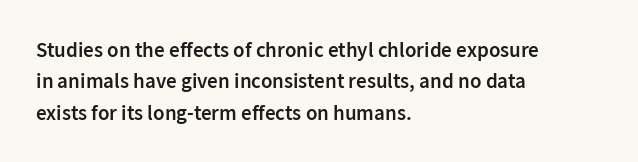
The image shows 21 px text type, upright; set left-aligned, normal line spacing (1.5x), normal letter spacing, not underlined.
